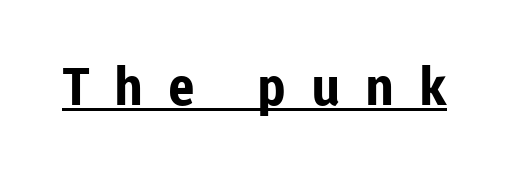
The letters stand upright; this is a roman face. The horizontal fit of the characters is loose and conspicuously gappy. Looks like regular typesetting: each glyph gets only the width it needs. The glyphs have the mass of a bold cut. Nothing sits at the stroke ends, so this counts as sans-serif.
